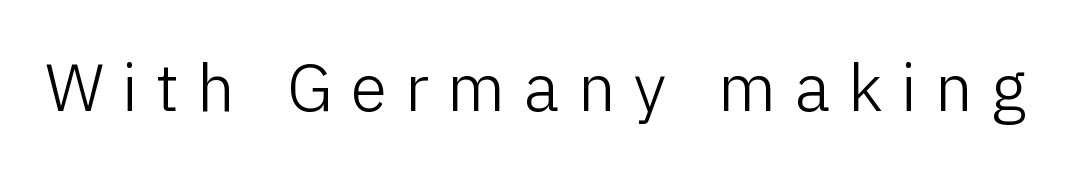
What kind of face is this? One without serifs — a sans. These lines are rendered in a variable-pitch font. This is the regular roman posture of the typeface. Someone cranked the tracking dial way up on this one.
